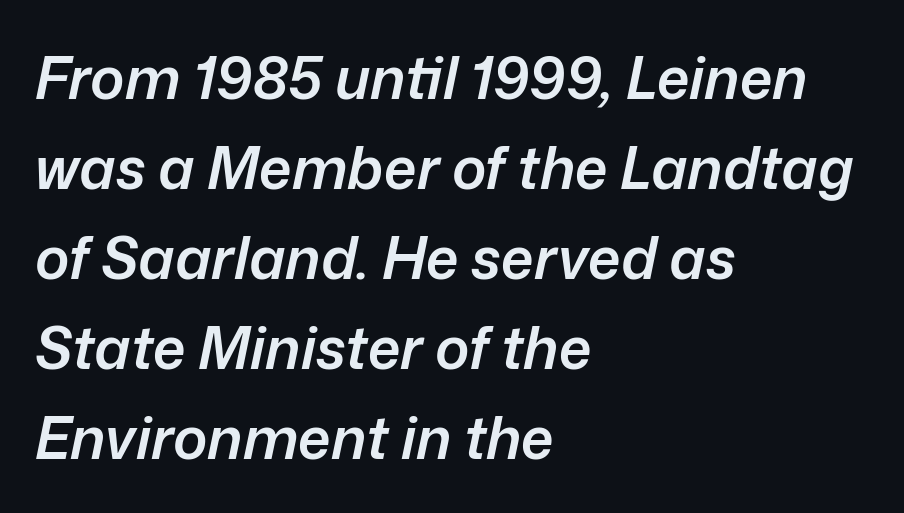
{"italic": "yes", "lean": "right", "slant_degrees": 12, "bold": "semi", "weight": "semibold", "width": "normal", "stroke_contrast": "low", "x_height": "medium", "monospaced": "no", "underline": "no", "align": "left", "line_spacing": "normal", "line_spacing_ratio": 1.55, "letter_spacing": "normal", "letter_spacing_em": 0.0, "glyph_px": 58}
